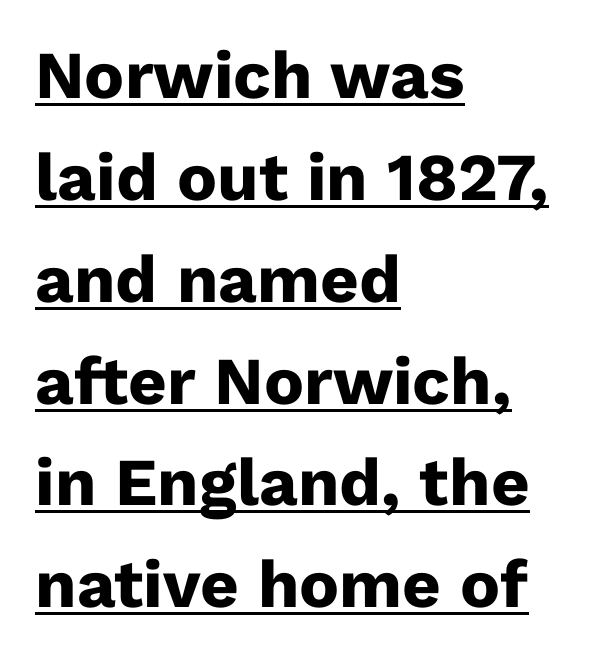
Q: Is the text bold? A: Yes.
Q: Is the text italic (slanted)? A: No, it is upright.
Q: Is the typeface a serif or a sans-serif typeface? A: Sans-serif.
Q: Is the text underlined? A: Yes.
Q: How is the paragraph aligned? A: Left-aligned.
Q: Is the spacing between letters normal or unusually wide? A: Normal.
Q: Is the spacing between lines tight, normal or loose? A: Normal.
Q: Width (condensed, normal, or wide)? A: Normal.
Q: Stroke contrast? A: Low.
Q: x-height? A: Medium.
Q: Monospaced? A: No.
